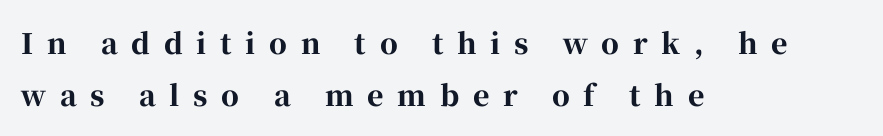
Q: Is the text bold? A: Yes.
Q: Is the text italic (slanted)? A: No, it is upright.
Q: Is the typeface a serif or a sans-serif typeface? A: Serif.
Q: Is the text underlined? A: No.
Q: How is the paragraph aligned? A: Left-aligned.
Q: Is the spacing between letters normal or unusually wide? A: Unusually wide.
Q: Width (condensed, normal, or wide)? A: Normal.
Q: Stroke contrast? A: High.
Q: x-height? A: Medium.
Q: Monospaced? A: No.
